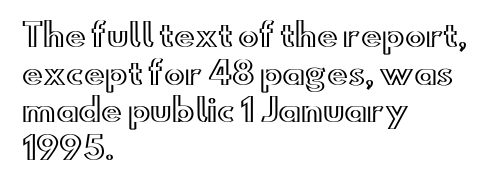
{"italic": "no", "width": "wide", "x_height": "small", "monospaced": "no", "underline": "no", "align": "left", "line_spacing_ratio": 1.21, "letter_spacing": "normal", "letter_spacing_em": 0.0, "glyph_px": 31}
